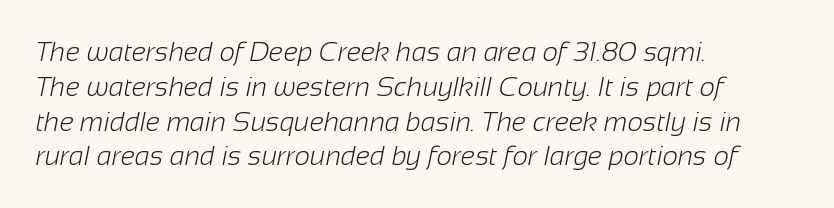
Q: Is the text bold? A: No.
Q: Is the text underlined? A: No.
Q: How is the paragraph aligned? A: Left-aligned.
Q: Is the spacing between letters normal or unusually wide? A: Normal.
Q: Is the spacing between lines tight, normal or loose? A: Normal.
